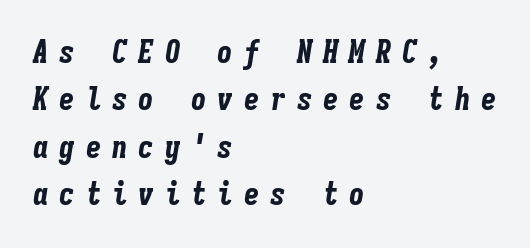
{"italic": "yes", "lean": "right", "slant_degrees": 9, "bold": "yes", "weight": "bold", "width": "condensed", "stroke_contrast": "low", "x_height": "medium", "monospaced": "yes", "underline": "no", "align": "left", "line_spacing": "normal", "line_spacing_ratio": 1.53, "letter_spacing": "wide", "letter_spacing_em": 0.35, "glyph_px": 31}
